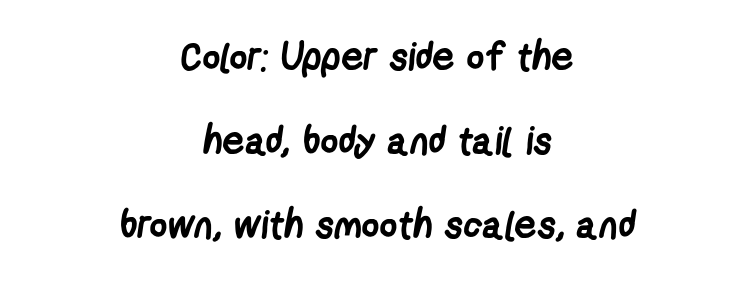
Q: Is the text bold? A: Yes.
Q: Is the typeface a serif or a sans-serif typeface? A: Sans-serif.
Q: Is the text underlined? A: No.
Q: How is the paragraph aligned? A: Centered.
Q: Is the spacing between letters normal or unusually wide? A: Normal.
Q: Is the spacing between lines tight, normal or loose? A: Loose.
Q: Width (condensed, normal, or wide)? A: Condensed.
Q: Stroke contrast? A: Low.
Q: x-height? A: Medium.
Q: Monospaced? A: No.
